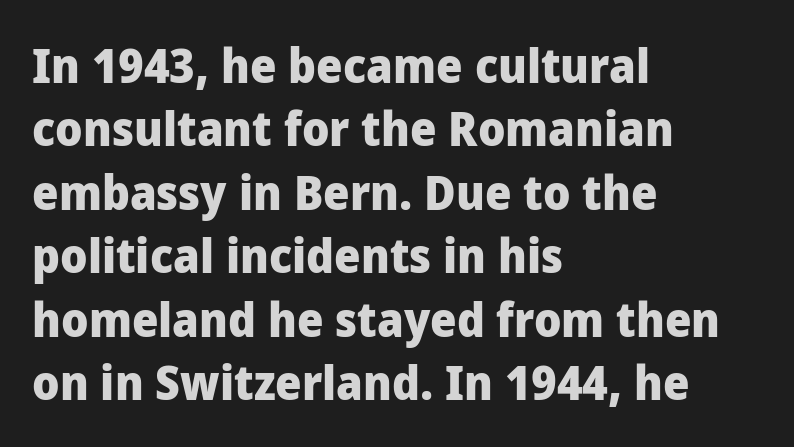
Q: Is the text bold? A: Yes.
Q: Is the text italic (slanted)? A: No, it is upright.
Q: Is the typeface a serif or a sans-serif typeface? A: Sans-serif.
Q: Is the text underlined? A: No.
Q: How is the paragraph aligned? A: Left-aligned.
Q: Is the spacing between letters normal or unusually wide? A: Normal.
Q: Is the spacing between lines tight, normal or loose? A: Normal.
Q: Width (condensed, normal, or wide)? A: Normal.
Q: Stroke contrast? A: Low.
Q: x-height? A: Medium.
Q: Monospaced? A: No.
